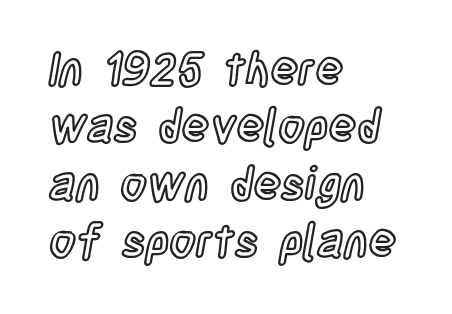
{"width": "condensed", "x_height": "large", "monospaced": "no", "underline": "no", "align": "left", "line_spacing": "normal", "line_spacing_ratio": 1.25, "letter_spacing": "normal", "letter_spacing_em": 0.0, "glyph_px": 46}
